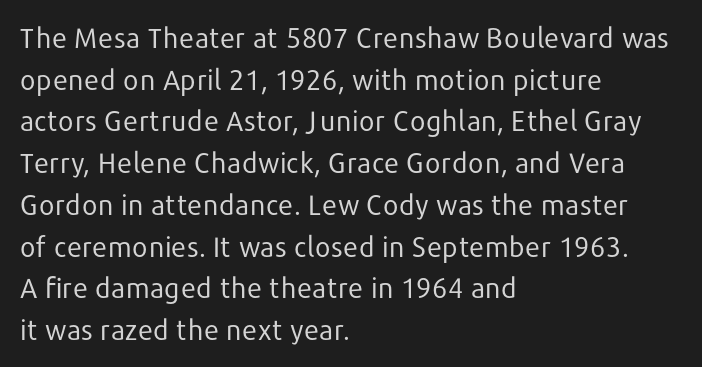
Q: Is the text bold? A: No.
Q: Is the text italic (slanted)? A: No, it is upright.
Q: Is the typeface a serif or a sans-serif typeface? A: Sans-serif.
Q: Is the text underlined? A: No.
Q: How is the paragraph aligned? A: Left-aligned.
Q: Is the spacing between letters normal or unusually wide? A: Normal.
Q: Is the spacing between lines tight, normal or loose? A: Normal.
Q: Width (condensed, normal, or wide)? A: Normal.
Q: Stroke contrast? A: Low.
Q: x-height? A: Medium.
Q: Monospaced? A: No.
